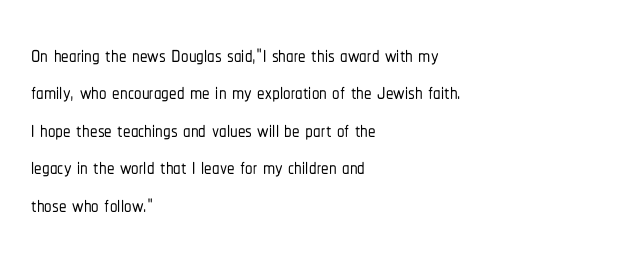
Q: Is the text italic (slanted)? A: No, it is upright.
Q: Is the typeface a serif or a sans-serif typeface? A: Sans-serif.
Q: Is the text underlined? A: No.
Q: How is the paragraph aligned? A: Left-aligned.
Q: Is the spacing between letters normal or unusually wide? A: Normal.
Q: Is the spacing between lines tight, normal or loose? A: Normal.
Q: Width (condensed, normal, or wide)? A: Condensed.
Q: Stroke contrast? A: Low.
Q: x-height? A: Medium.
Q: Monospaced? A: No.
